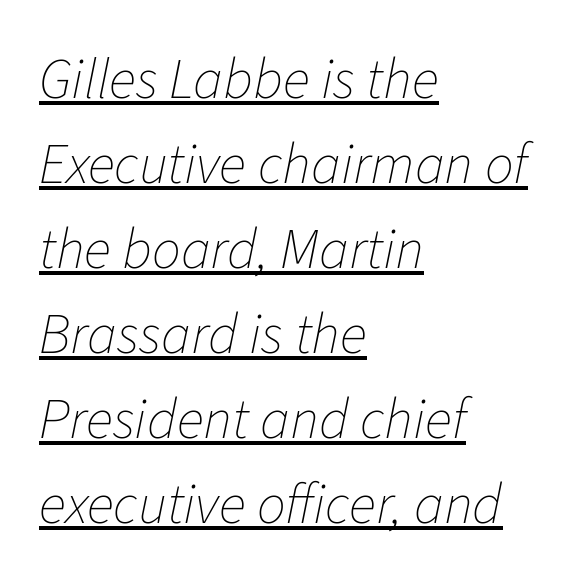
The image shows 57 px thin type, italic (leaning right); set left-aligned, normal line spacing (1.49x), normal letter spacing, underlined; low stroke contrast and a medium x-height.
